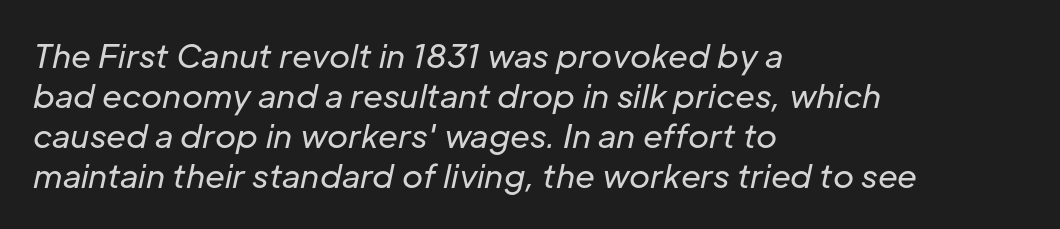
Looks like regular typesetting: each glyph gets only the width it needs. Clear beneath every line of the passage. Students, note that the glyphs here touch the page at normal intervals. The designer left line spacing at the default. Tall strokes in this sample are angled rather than plumb. Vertical stems look standard width or narrower in stroke.
